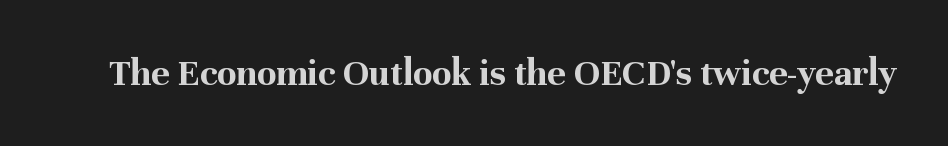
The letters sit at their default tracking, neither squeezed nor spread. Yep, those are serifs on the letters. Do the letters lean? They stand straight. The letters advance in unequal steps, a hallmark of proportional type.
